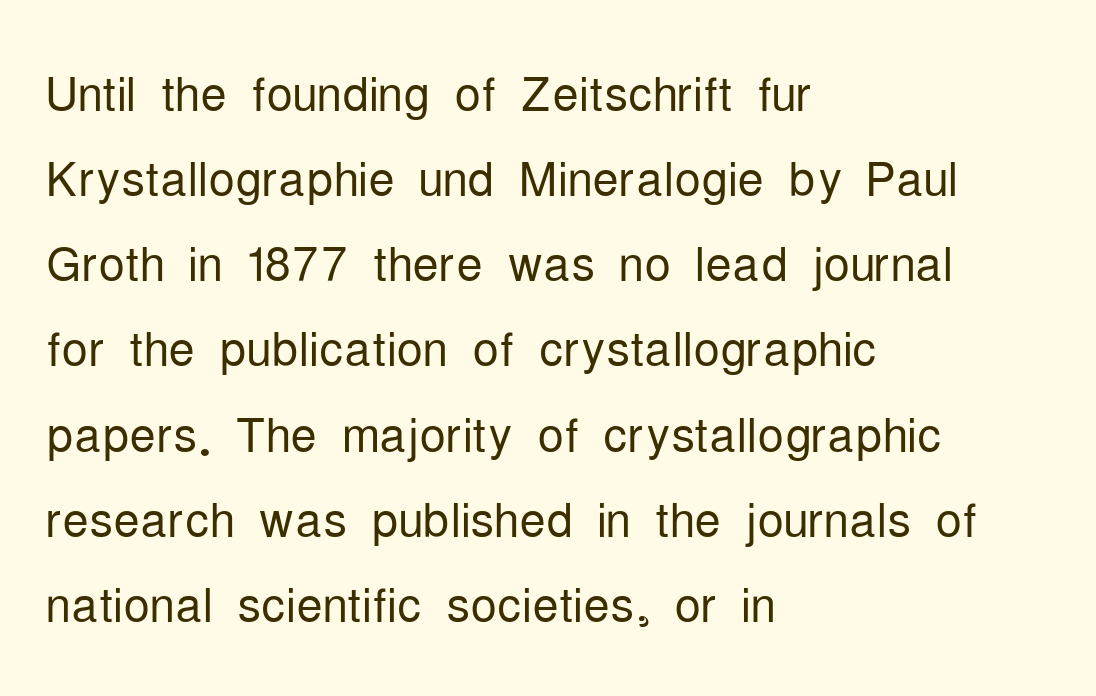
The letters stand straight up with perfectly vertical stems. The passage shown is typeset with a sans-serif family. Descender tails drop into unmarked territory. Proportional: the letters do not fall into vertical columns.
